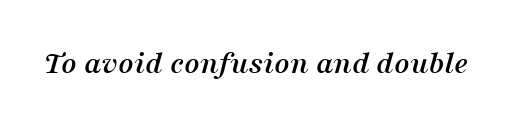
Q: Is the text italic (slanted)? A: Yes, it leans right by about 16 degrees.
Q: Is the typeface a serif or a sans-serif typeface? A: Serif.
Q: Is the text underlined? A: No.
Q: Is the spacing between letters normal or unusually wide? A: Normal.
Q: Width (condensed, normal, or wide)? A: Normal.
Q: Stroke contrast? A: Medium.
Q: x-height? A: Medium.
Q: Monospaced? A: No.
